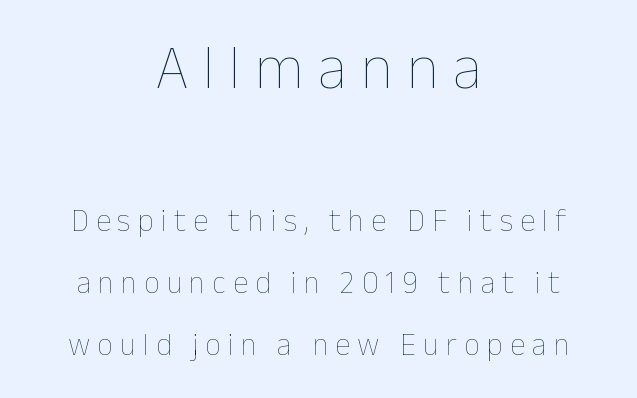
The image shows 62 px thin type, upright; set centered, loose line spacing (2.0x), unusually wide letter spacing (+0.23 em), not underlined; the first (top) block is 2.0x larger; low stroke contrast and a medium x-height.
